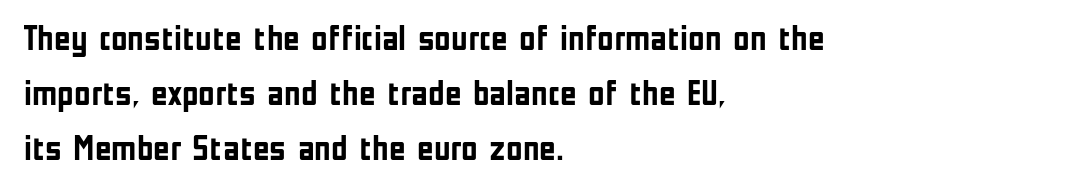
{"serif": "no", "italic": "no", "bold": "yes", "weight": "semibold", "width": "condensed", "stroke_contrast": "low", "x_height": "medium", "monospaced": "no", "underline": "no", "align": "left", "line_spacing": "normal", "line_spacing_ratio": 1.53, "letter_spacing": "normal", "letter_spacing_em": 0.0, "glyph_px": 36}
